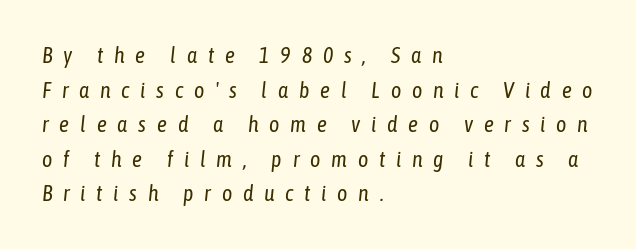
{"italic": "yes", "lean": "right", "slant_degrees": 6, "bold": "no", "underline": "no", "align": "left", "line_spacing": "normal", "line_spacing_ratio": 1.57, "letter_spacing": "wide", "letter_spacing_em": 0.49, "glyph_px": 22}
